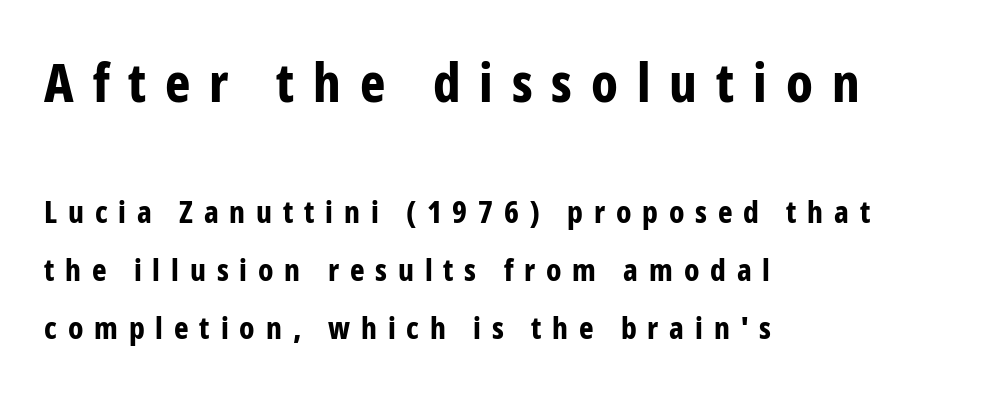
The lettering stays uniformly vertical, giving the passage a roman look. Beneath every word, the page is bare. Is the lower block the larger one? No — the upper block carries the bigger type. The type family on display is of the sans-serif kind. Look at the stroke-to-counter ratio: heavy, a bold. A typesetter would call this heavily tracked-out type.
